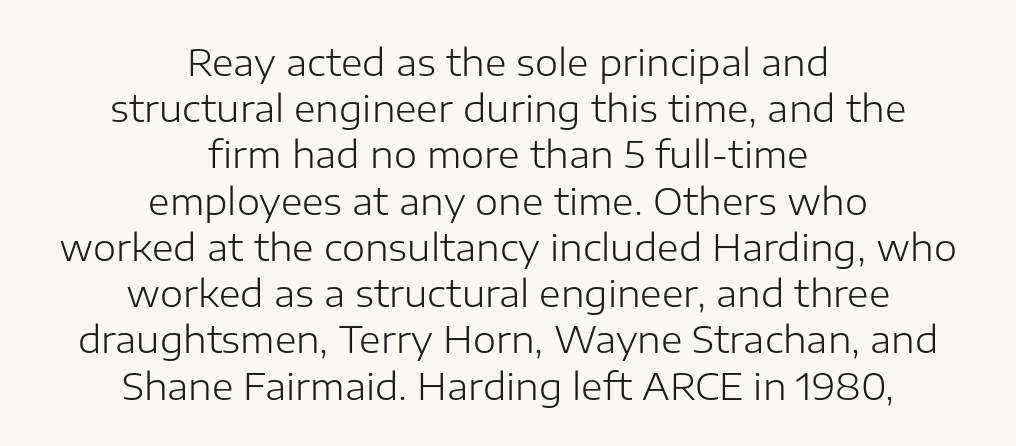
{"serif": "no", "italic": "no", "bold": "no", "weight": "light", "width": "normal", "stroke_contrast": "low", "x_height": "medium", "monospaced": "no", "underline": "no", "align": "center", "line_spacing": "normal", "line_spacing_ratio": 1.25, "letter_spacing": "normal", "letter_spacing_em": 0.0, "glyph_px": 37}
